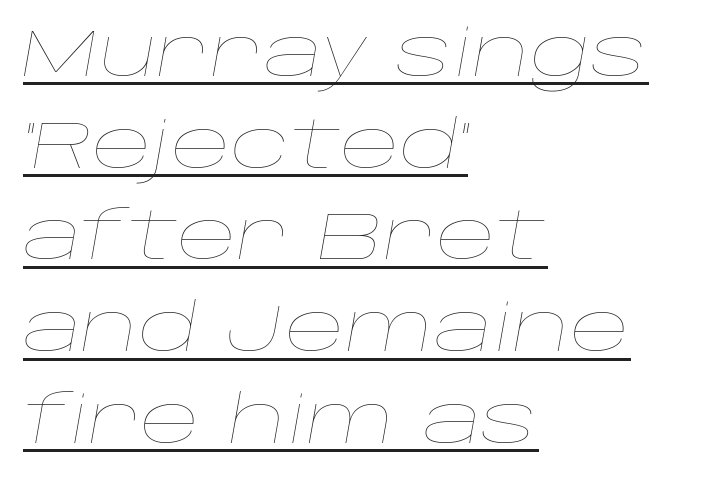
The image shows 66 px thin, wide type, italic (leaning right); set left-aligned, normal line spacing (1.39x), normal letter spacing, underlined; low stroke contrast and a large x-height.
